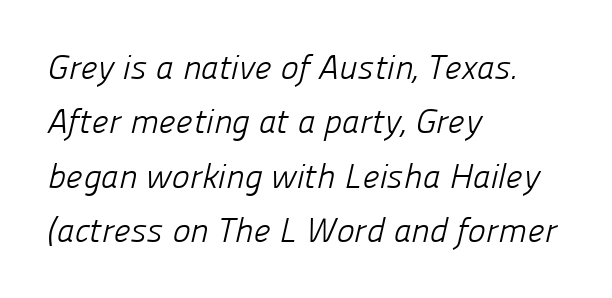
Between one letter and the next there's only the usual sliver of space. Quick note: underline off. Left-aligned paragraph, ragged on the right. Honestly, the row spacing looks completely unremarkable. The weight tops out at a normal text grade.
